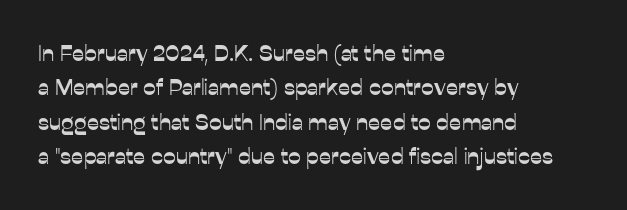
The specimen omits any rule beneath the text block's lines. The line-height multiplier appears to be the usual default. Posture: upright roman. The letters sit at their default tracking, neither squeezed nor spread.
